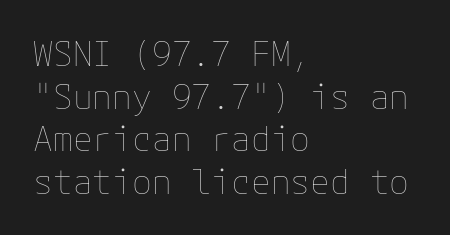
{"italic": "no", "bold": "no", "weight": "thin", "width": "normal", "stroke_contrast": "low", "x_height": "medium", "underline": "no", "align": "left", "line_spacing": "normal", "line_spacing_ratio": 1.29, "letter_spacing": "normal", "letter_spacing_em": 0.0, "glyph_px": 33}
